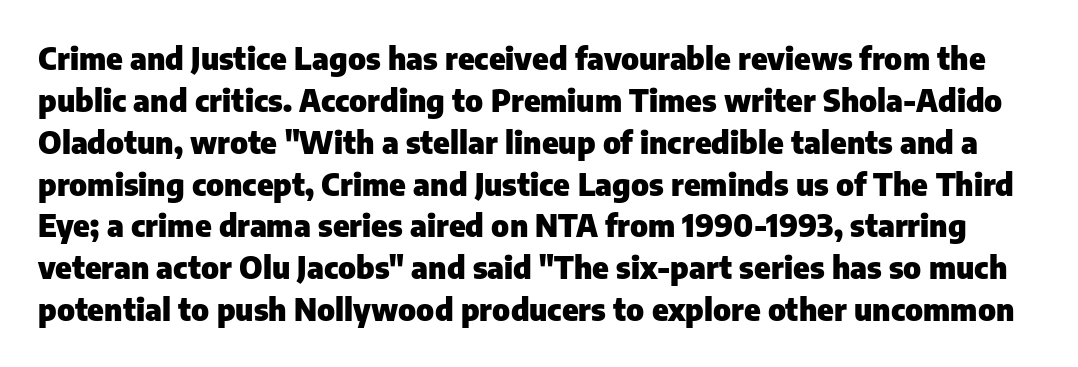
The gaps between neighbouring characters are ordinary and unremarkable. Strokes here are thick enough to call this a true bold. Each letter keeps its own natural width here, so spacing adapts to shape. Style check: upright. These lines are composed in type without serifs. Rule under the text: the space is simply empty.
